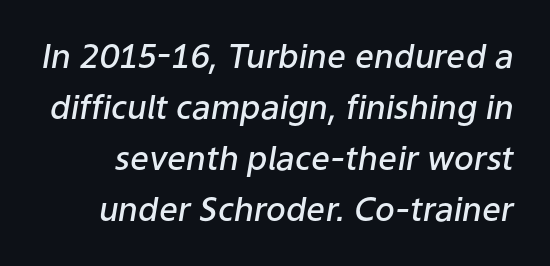
Q: Is the text bold? A: Semi-bold.
Q: Is the text italic (slanted)? A: Yes, it leans right by about 9 degrees.
Q: Is the text underlined? A: No.
Q: Is the spacing between letters normal or unusually wide? A: Normal.
Q: Is the spacing between lines tight, normal or loose? A: Normal.
Q: Width (condensed, normal, or wide)? A: Normal.
Q: Stroke contrast? A: Low.
Q: x-height? A: Medium.
Q: Monospaced? A: No.
